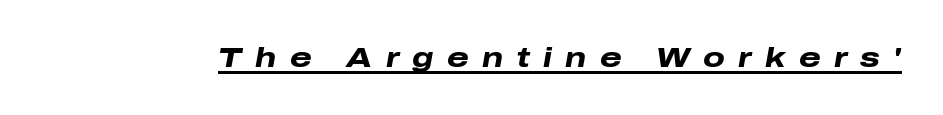
{"italic": "yes", "lean": "right", "slant_degrees": 10, "bold": "yes", "weight": "heavy", "width": "wide", "stroke_contrast": "low", "x_height": "medium", "monospaced": "no", "underline": "yes", "letter_spacing": "wide", "letter_spacing_em": 0.47, "glyph_px": 28}
